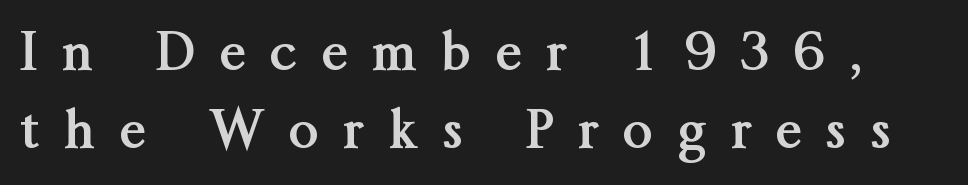
The image shows 53 px semibold serif type, upright; set normal line spacing (1.48x), unusually wide letter spacing (+0.47 em), not underlined; medium stroke contrast and a medium x-height.
